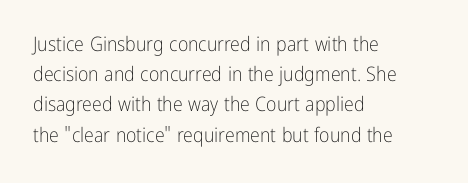
Q: Is the text bold? A: No.
Q: Is the text italic (slanted)? A: No, it is upright.
Q: Is the text underlined? A: No.
Q: How is the paragraph aligned? A: Left-aligned.
Q: Is the spacing between letters normal or unusually wide? A: Normal.
Q: Is the spacing between lines tight, normal or loose? A: Normal.
